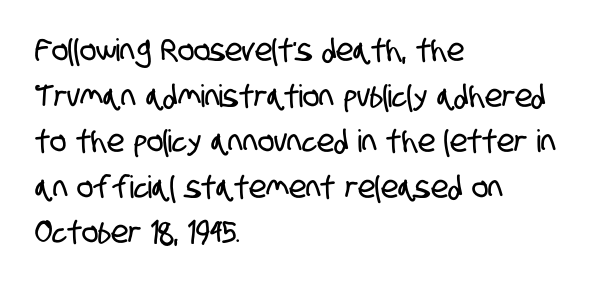
This rendering leaves character spacing at its baseline value. These lines stack with their left ends in a neat column. Does the type have serifs? No, each stem ends abruptly. This rendering features lettering with no underline. Successive baselines arrive at the customary interval. These lines are rendered in a variable-pitch font.
